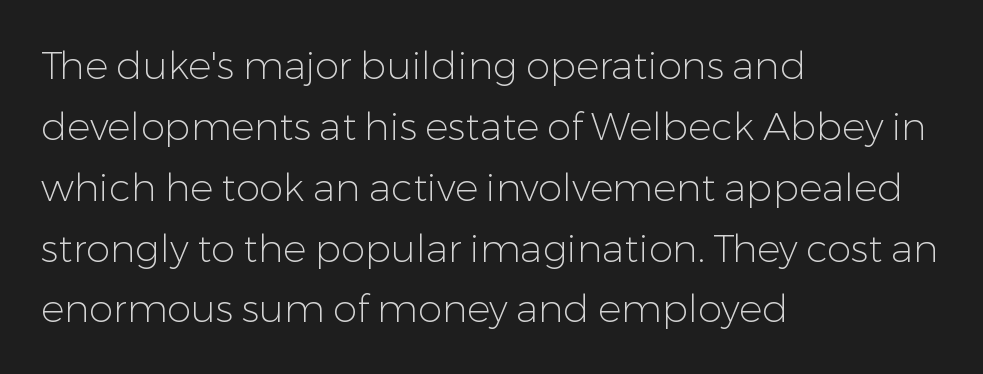
Font category for this specimen: sans-serif. Any mark beneath the type? The region is blank. Compared with a typical body face, this is equally light or lighter still. Each letter keeps its own natural width here, so spacing adapts to shape.
